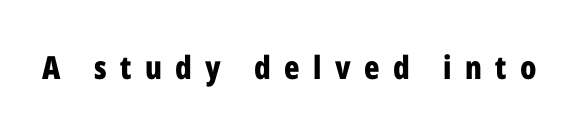
Q: Is the text bold? A: Yes.
Q: Is the text italic (slanted)? A: No, it is upright.
Q: Is the typeface a serif or a sans-serif typeface? A: Sans-serif.
Q: Is the text underlined? A: No.
Q: Is the spacing between letters normal or unusually wide? A: Unusually wide.
Q: Width (condensed, normal, or wide)? A: Condensed.
Q: Stroke contrast? A: Low.
Q: x-height? A: Medium.
Q: Monospaced? A: No.
